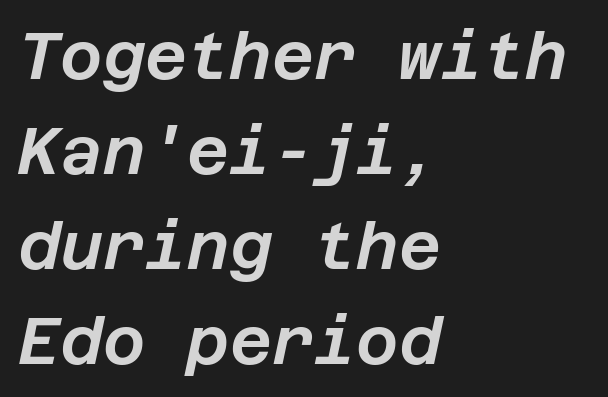
The image shows 65 px text type, italic (leaning right); set left-aligned, normal line spacing (1.46x), normal letter spacing, not underlined; low stroke contrast and a large x-height.
